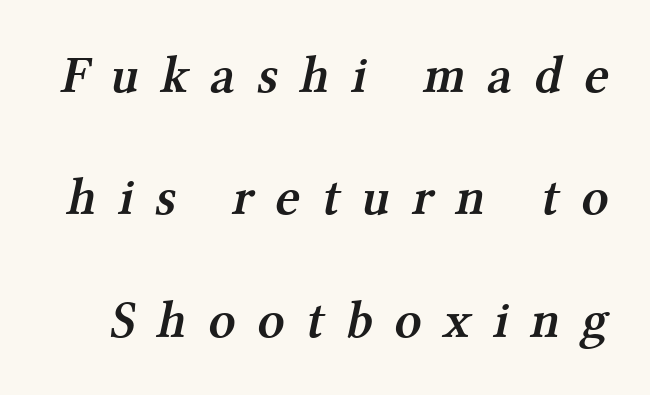
Q: Is the text bold? A: Semi-bold.
Q: Is the typeface a serif or a sans-serif typeface? A: Serif.
Q: Is the text underlined? A: No.
Q: Is the spacing between letters normal or unusually wide? A: Unusually wide.
Q: Is the spacing between lines tight, normal or loose? A: Loose.
Q: Width (condensed, normal, or wide)? A: Normal.
Q: Stroke contrast? A: Medium.
Q: x-height? A: Medium.
Q: Monospaced? A: No.
